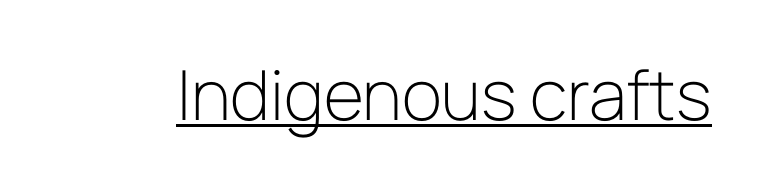
Q: Is the text bold? A: No.
Q: Is the text italic (slanted)? A: No, it is upright.
Q: Is the typeface a serif or a sans-serif typeface? A: Sans-serif.
Q: Is the text underlined? A: Yes.
Q: Is the spacing between letters normal or unusually wide? A: Normal.
Q: Width (condensed, normal, or wide)? A: Normal.
Q: Stroke contrast? A: Low.
Q: x-height? A: Medium.
Q: Monospaced? A: No.
